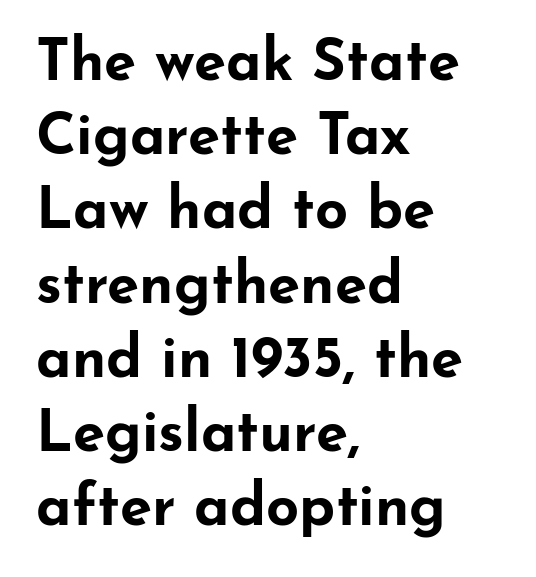
Q: Is the text bold? A: Yes.
Q: Is the text italic (slanted)? A: No, it is upright.
Q: Is the typeface a serif or a sans-serif typeface? A: Sans-serif.
Q: Is the text underlined? A: No.
Q: How is the paragraph aligned? A: Left-aligned.
Q: Is the spacing between letters normal or unusually wide? A: Normal.
Q: Is the spacing between lines tight, normal or loose? A: Normal.
Q: Width (condensed, normal, or wide)? A: Wide.
Q: Stroke contrast? A: Low.
Q: x-height? A: Small.
Q: Monospaced? A: No.
